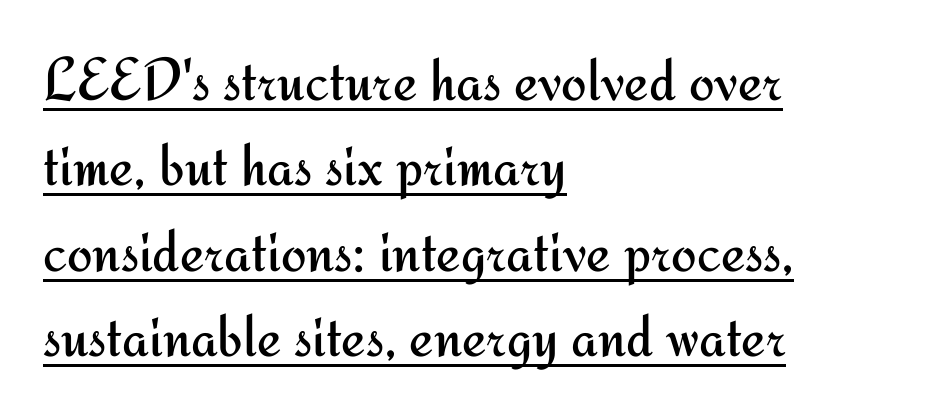
No letter is thick-stroked: the sample isn't bold. Quick note: underline on. A typesetter would call this leading conventional body-copy spacing. Vertical strokes here are truly vertical. How are the letters spaced? Ordinarily, with no added tracking.
